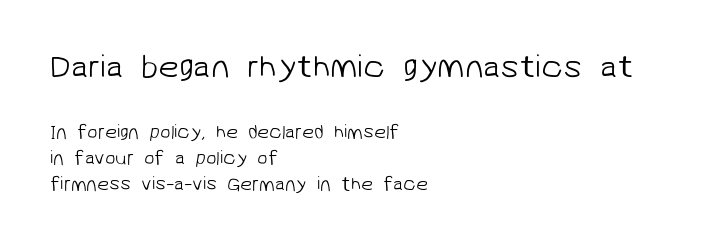
Proportional: the letters do not fall into vertical columns. Typeset ragged right — the left edge is the straight one. Does the leading feel generous? No, just average. These two chunks differ in scale, with the top chunk taking the larger measure.
